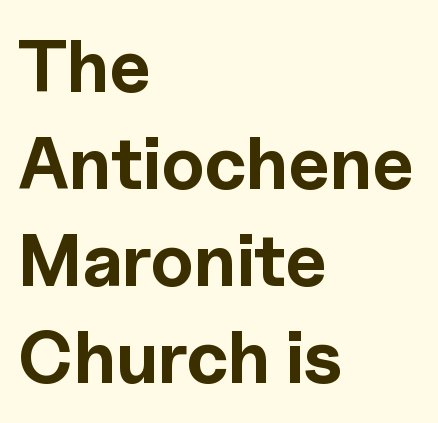
The image shows 73 px bold sans-serif type, upright; set left-aligned, normal line spacing (1.33x), normal letter spacing, not underlined; a medium x-height.
